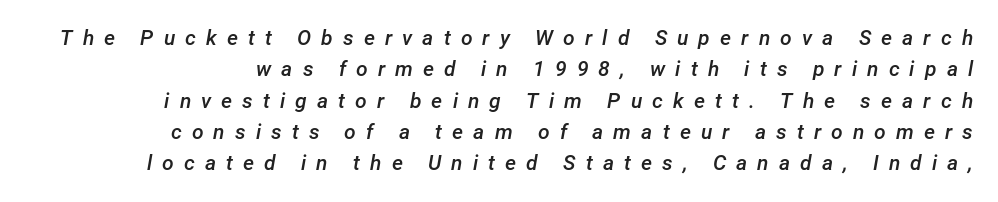
{"italic": "yes", "lean": "right", "slant_degrees": 12, "bold": "semi", "underline": "no", "align": "right", "line_spacing": "normal", "line_spacing_ratio": 1.49, "letter_spacing": "wide", "letter_spacing_em": 0.48, "glyph_px": 21}
